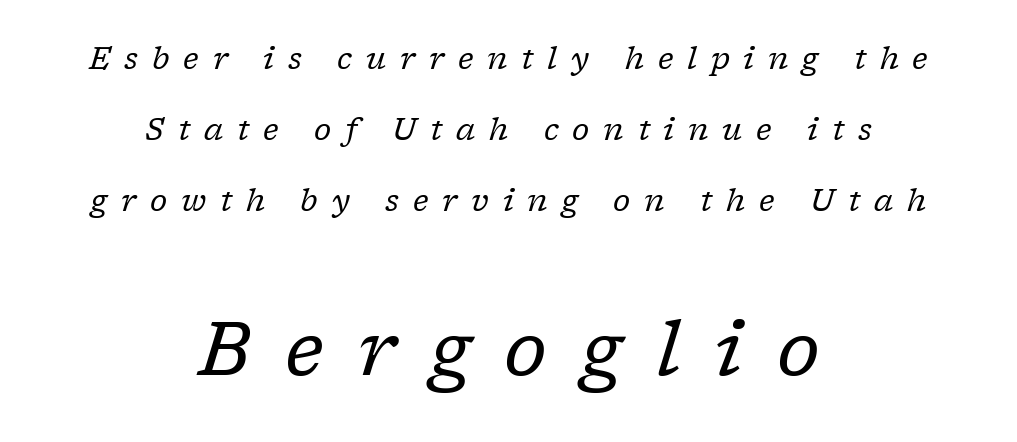
The image shows 75 px regular-weight serif type, italic (leaning right); set centered, loose line spacing (2.37x), unusually wide letter spacing (+0.46 em), not underlined; the second (bottom) block is 2.5x larger; low stroke contrast and a medium x-height.
